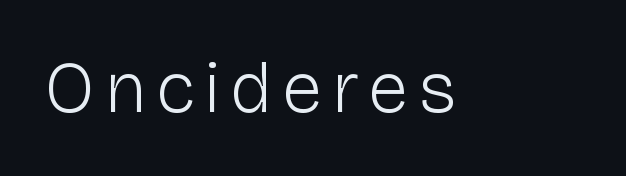
The image shows 73 px light sans-serif type, upright; set not underlined; low stroke contrast and a medium x-height.
